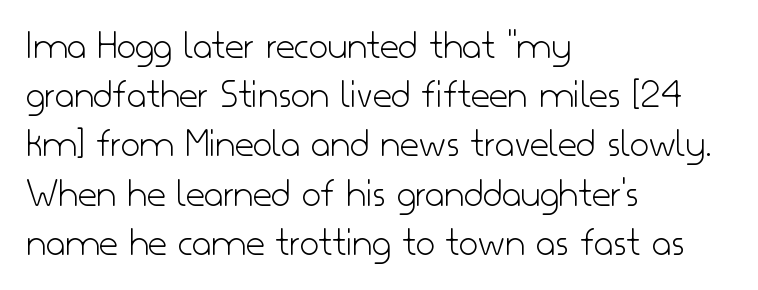
Q: Is the text bold? A: No.
Q: Is the text italic (slanted)? A: No, it is upright.
Q: Is the typeface a serif or a sans-serif typeface? A: Sans-serif.
Q: Is the text underlined? A: No.
Q: How is the paragraph aligned? A: Left-aligned.
Q: Is the spacing between letters normal or unusually wide? A: Normal.
Q: Width (condensed, normal, or wide)? A: Normal.
Q: Stroke contrast? A: Low.
Q: x-height? A: Small.
Q: Monospaced? A: No.
